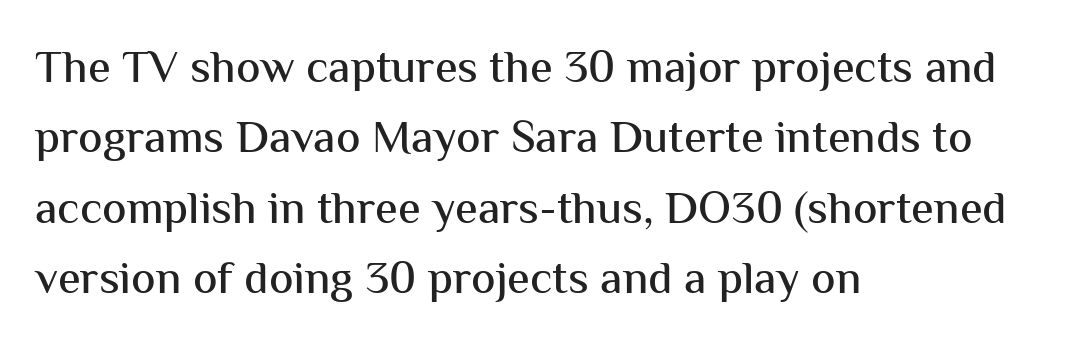
Q: Is the text italic (slanted)? A: No, it is upright.
Q: Is the typeface a serif or a sans-serif typeface? A: Sans-serif.
Q: Is the text underlined? A: No.
Q: How is the paragraph aligned? A: Left-aligned.
Q: Is the spacing between letters normal or unusually wide? A: Normal.
Q: Is the spacing between lines tight, normal or loose? A: Normal.
Q: Width (condensed, normal, or wide)? A: Normal.
Q: Stroke contrast? A: Medium.
Q: x-height? A: Medium.
Q: Monospaced? A: No.
